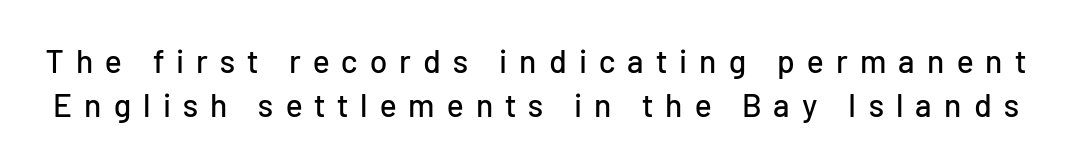
The image shows 32 px sans-serif type, upright; set normal line spacing (1.38x), unusually wide letter spacing (+0.38 em), not underlined; low stroke contrast and a medium x-height.
